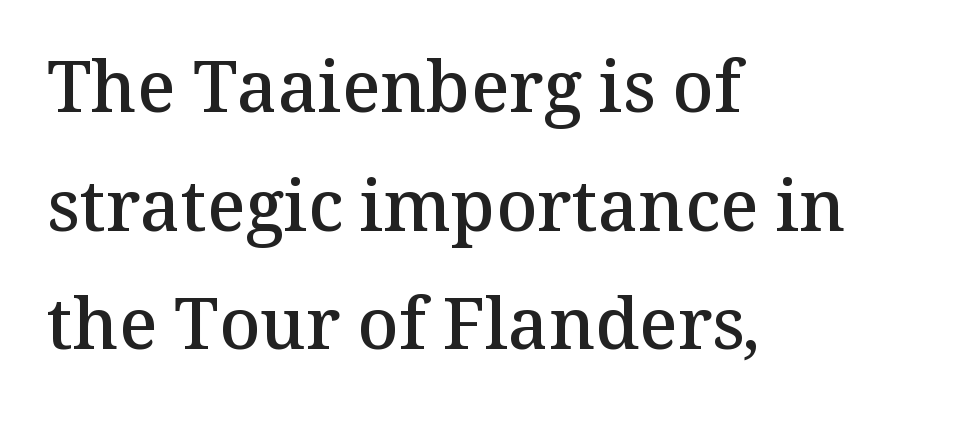
The face used here is rendered with its standard letterfit. In terms of leading, this rendering sits right in the middle. This is roman type, the default non-slanted kind. Serif or sans? Serif — the stroke terminals have little feet. Each glyph is drawn with semibold strokes, heavier than normal yet not fully bold. Horizontally, the lines are justified to the leading edge only.
